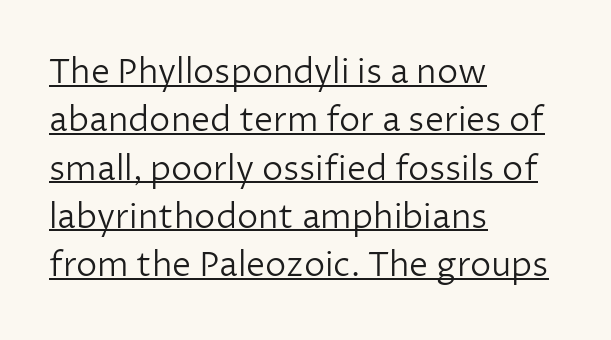
{"serif": "no", "italic": "no", "bold": "no", "weight": "light", "width": "normal", "stroke_contrast": "low", "x_height": "medium", "monospaced": "no", "underline": "yes", "align": "left", "line_spacing": "normal", "line_spacing_ratio": 1.42, "letter_spacing": "normal", "letter_spacing_em": 0.0, "glyph_px": 34}
